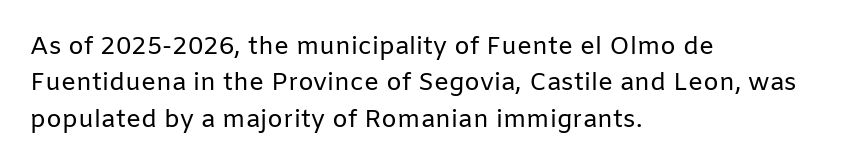
{"italic": "no", "bold": "no", "underline": "no", "align": "left", "line_spacing": "normal", "line_spacing_ratio": 1.46, "letter_spacing": "normal", "letter_spacing_em": 0.0, "glyph_px": 25}
